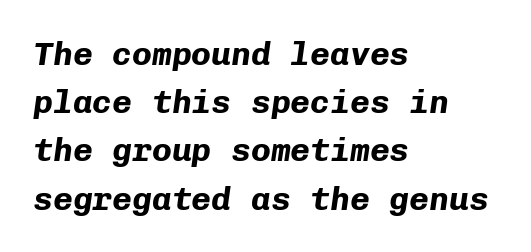
{"italic": "yes", "lean": "right", "slant_degrees": 8, "bold": "yes", "weight": "bold", "width": "normal", "stroke_contrast": "low", "x_height": "medium", "monospaced": "yes", "underline": "no", "align": "left", "line_spacing": "normal", "line_spacing_ratio": 1.46, "letter_spacing": "normal", "letter_spacing_em": 0.0, "glyph_px": 33}
